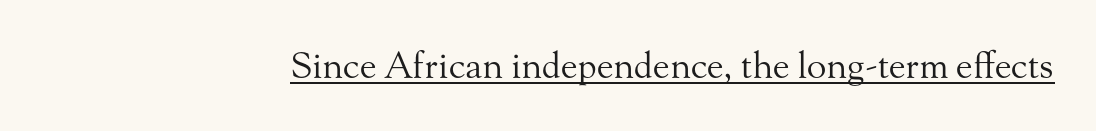
The image shows 36 px regular-weight serif type, upright; set normal letter spacing, underlined; medium stroke contrast and a small x-height.
